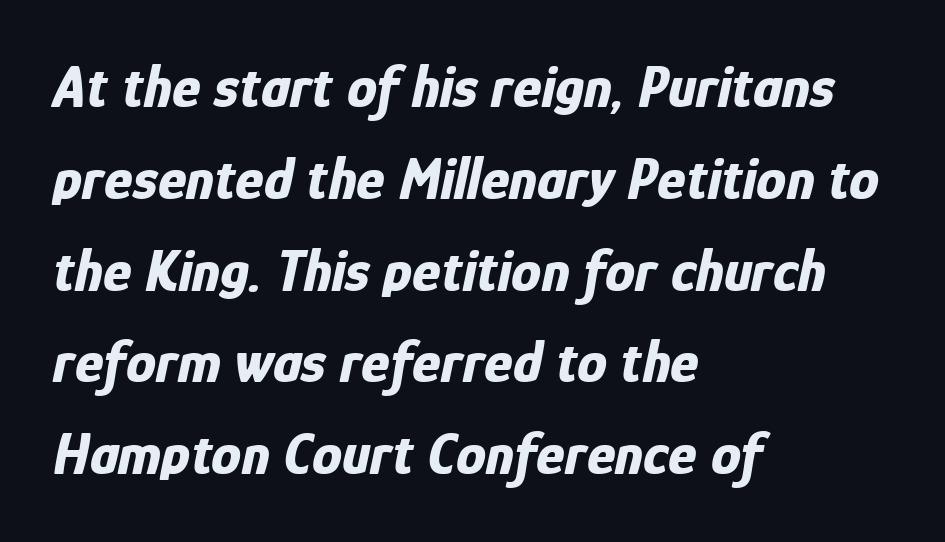
Q: Is the text bold? A: Yes.
Q: Is the text italic (slanted)? A: Yes, it leans right by about 12 degrees.
Q: Is the text underlined? A: No.
Q: How is the paragraph aligned? A: Left-aligned.
Q: Is the spacing between letters normal or unusually wide? A: Normal.
Q: Is the spacing between lines tight, normal or loose? A: Normal.
Q: Width (condensed, normal, or wide)? A: Condensed.
Q: Stroke contrast? A: Low.
Q: x-height? A: Medium.
Q: Monospaced? A: No.
